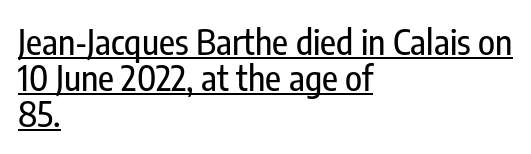
The image shows 35 px condensed sans-serif type, upright; set left-aligned, tight line spacing (1.03x), normal letter spacing, underlined; low stroke contrast and a medium x-height.
